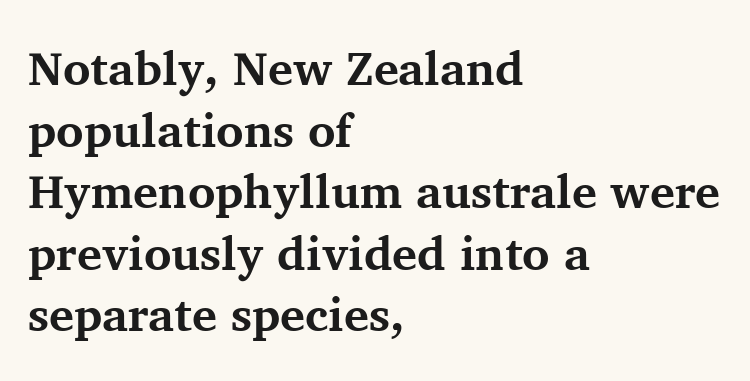
Words float on clear page, feet unadorned. Typographically, this falls in the serif category. Standard letterfit; no display-style spreading of the glyphs. Character widths vary here, with narrow letters taking less room than wide ones.
